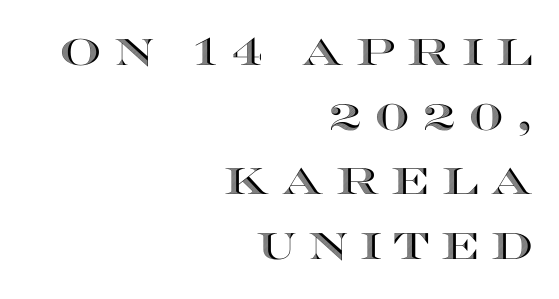
The image shows 37 px wide type, upright; set right-aligned, line spacing 1.75x, unusually wide letter spacing (+0.32 em), not underlined; a large x-height.
